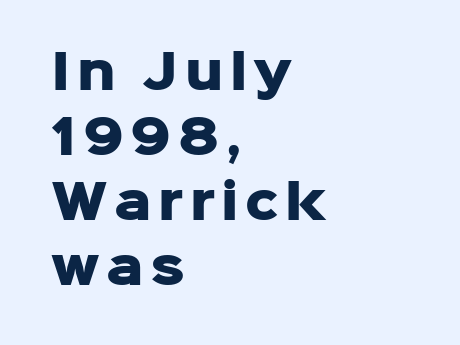
The image shows 47 px heavy sans-serif type, upright; set left-aligned, normal line spacing (1.38x), not underlined; low stroke contrast and a medium x-height.
